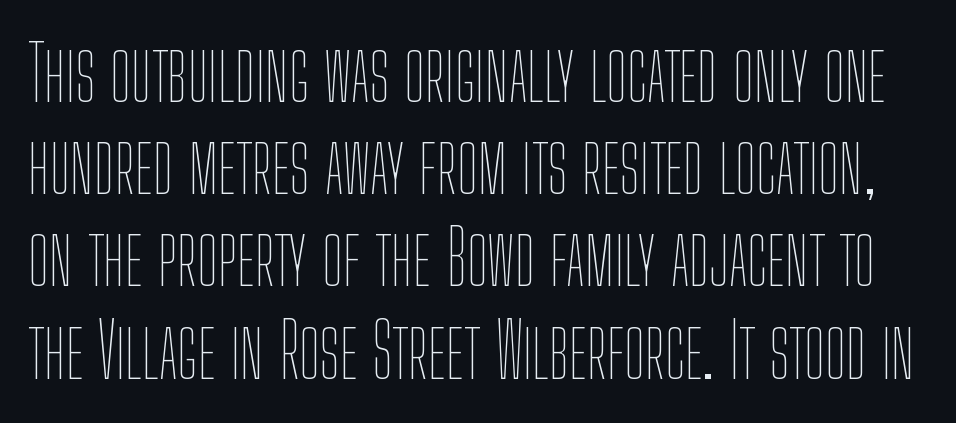
The image shows 75 px thin, condensed type, upright; set line spacing 1.23x, normal letter spacing, not underlined; low stroke contrast and a medium x-height.
